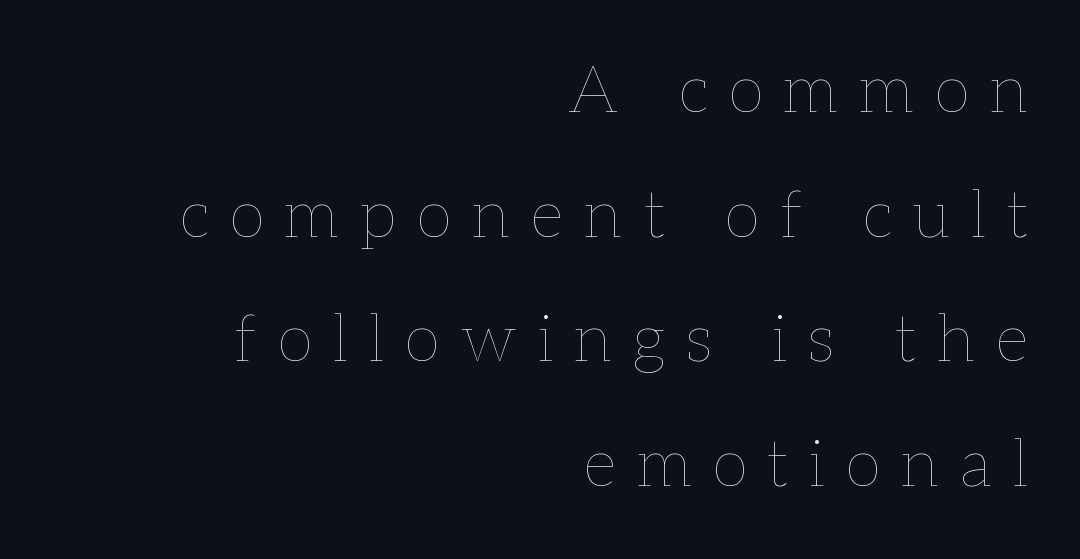
{"italic": "no", "bold": "no", "weight": "thin", "width": "normal", "stroke_contrast": "low", "x_height": "medium", "monospaced": "no", "underline": "no", "align": "right", "line_spacing_ratio": 1.89, "letter_spacing": "wide", "letter_spacing_em": 0.32, "glyph_px": 66}
